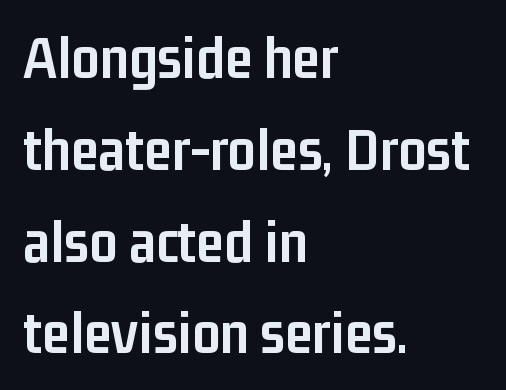
If you drew a ruler down the left edge, every line would touch it. Look at the tracking — it's just the regular setting, nothing added. No italicization has been applied; the sample stays upright. Horizontal bands of white between lines are of average thickness. The strokes are fattened all the way to bold. Letters rest on an invisible, unmarked baseline.
